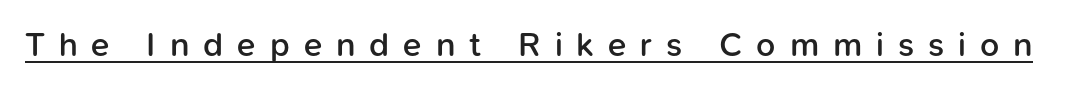
The face used here is rendered with a markedly widened letterfit. Is this a sans? Yes — the strokes have no serifs. These lines are rendered in a variable-pitch font. The specimen includes a rule beneath the text block's lines.
